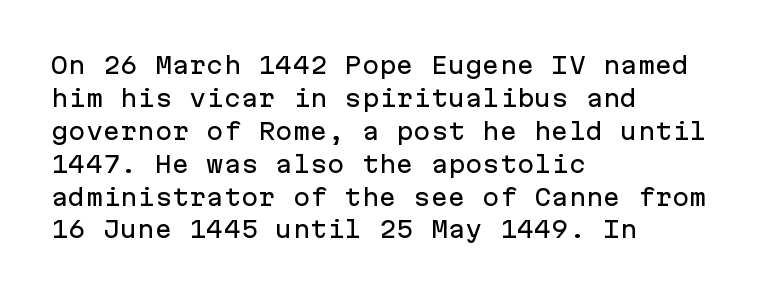
Q: Is the text italic (slanted)? A: No, it is upright.
Q: Is the text underlined? A: No.
Q: How is the paragraph aligned? A: Left-aligned.
Q: Is the spacing between letters normal or unusually wide? A: Normal.
Q: Is the spacing between lines tight, normal or loose? A: Normal.
